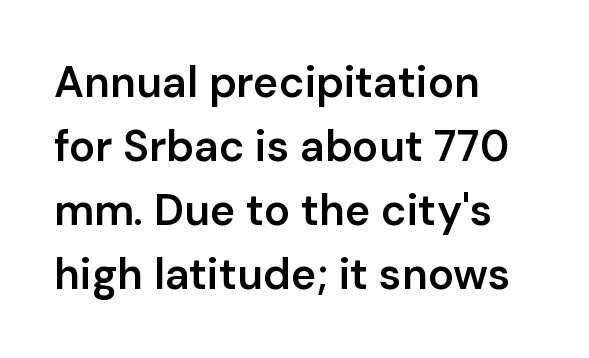
Q: Is the text bold? A: Semi-bold.
Q: Is the text italic (slanted)? A: No, it is upright.
Q: Is the typeface a serif or a sans-serif typeface? A: Sans-serif.
Q: Is the text underlined? A: No.
Q: How is the paragraph aligned? A: Left-aligned.
Q: Is the spacing between letters normal or unusually wide? A: Normal.
Q: Is the spacing between lines tight, normal or loose? A: Normal.
Q: Width (condensed, normal, or wide)? A: Normal.
Q: Stroke contrast? A: Low.
Q: x-height? A: Medium.
Q: Monospaced? A: No.
